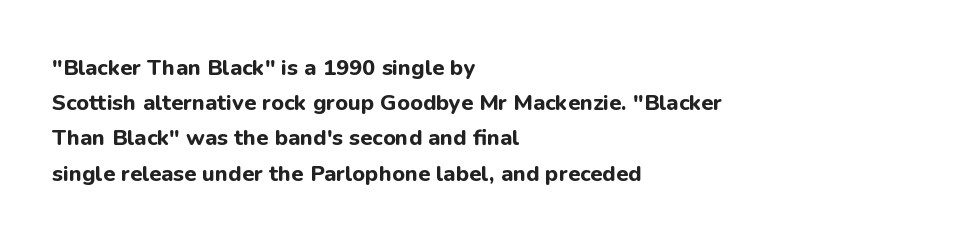
The image shows 22 px bold type, upright; set left-aligned, normal line spacing (1.6x), normal letter spacing, not underlined.
